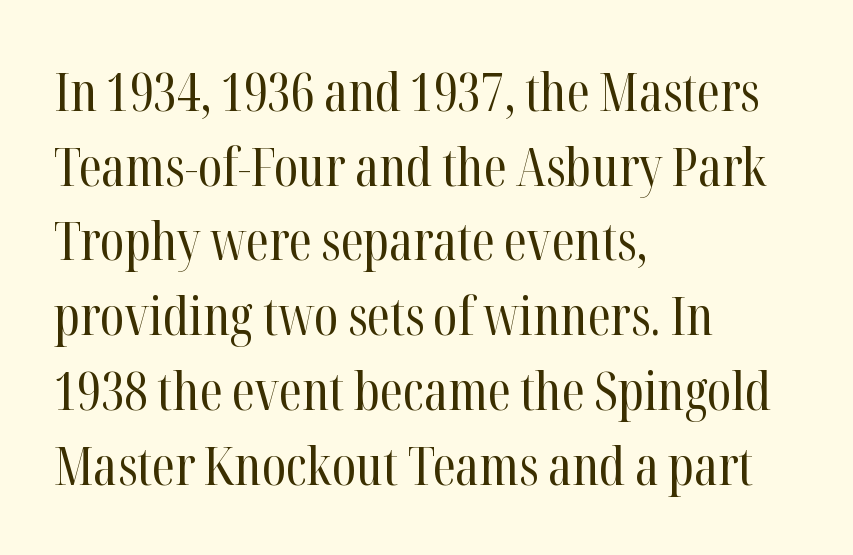
{"serif": "yes", "italic": "no", "bold": "no", "weight": "regular", "width": "condensed", "stroke_contrast": "high", "x_height": "medium", "monospaced": "no", "underline": "no", "align": "left", "line_spacing": "normal", "line_spacing_ratio": 1.41, "letter_spacing": "normal", "letter_spacing_em": 0.0, "glyph_px": 53}
